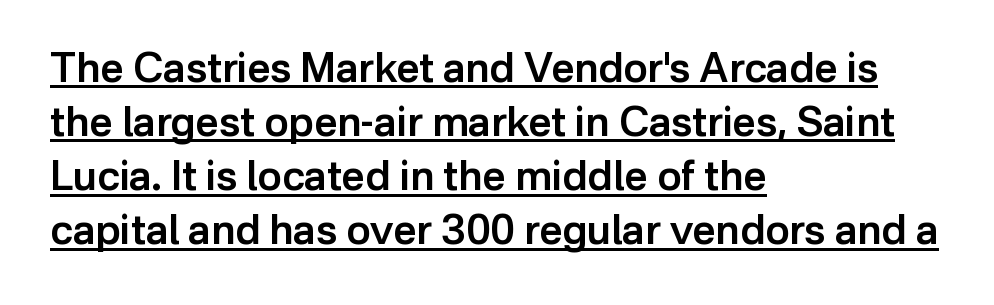
{"serif": "no", "italic": "no", "bold": "semi", "weight": "semibold", "width": "normal", "stroke_contrast": "low", "x_height": "medium", "monospaced": "no", "underline": "yes", "align": "left", "line_spacing": "normal", "line_spacing_ratio": 1.32, "letter_spacing": "normal", "letter_spacing_em": 0.0, "glyph_px": 41}
